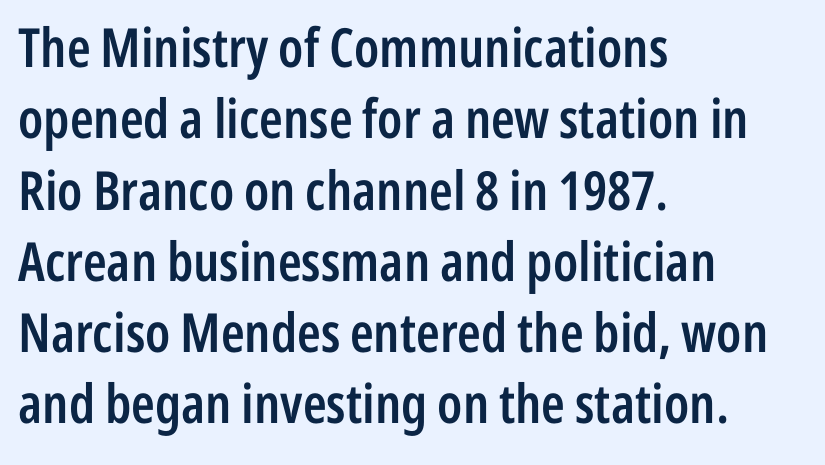
The image shows 54 px semibold, condensed sans-serif type, upright; set left-aligned, normal line spacing (1.32x), normal letter spacing, not underlined; low stroke contrast and a medium x-height.
